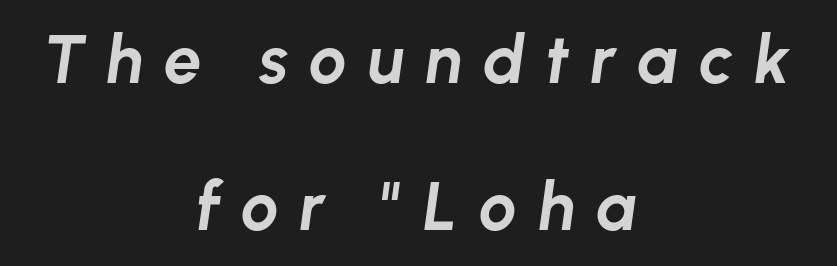
{"italic": "yes", "lean": "right", "slant_degrees": 8, "bold": "yes", "weight": "bold", "width": "normal", "stroke_contrast": "low", "x_height": "medium", "monospaced": "no", "underline": "no", "align": "center", "line_spacing": "loose", "line_spacing_ratio": 2.19, "letter_spacing": "wide", "letter_spacing_em": 0.31, "glyph_px": 67}
